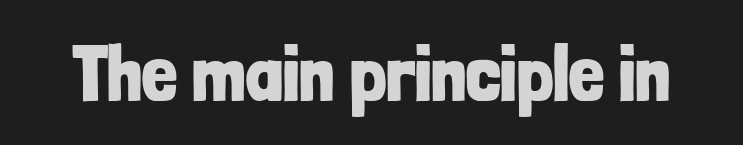
The image shows 78 px bold, condensed sans-serif type, upright; set normal letter spacing, not underlined; low stroke contrast and a medium x-height.
